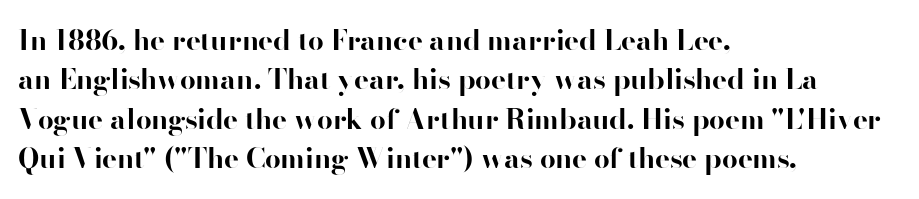
{"serif": "no", "italic": "no", "bold": "yes", "weight": "bold", "width": "normal", "stroke_contrast": "high", "x_height": "small", "monospaced": "no", "underline": "no", "align": "left", "line_spacing": "normal", "line_spacing_ratio": 1.41, "letter_spacing": "normal", "letter_spacing_em": 0.0, "glyph_px": 28}
